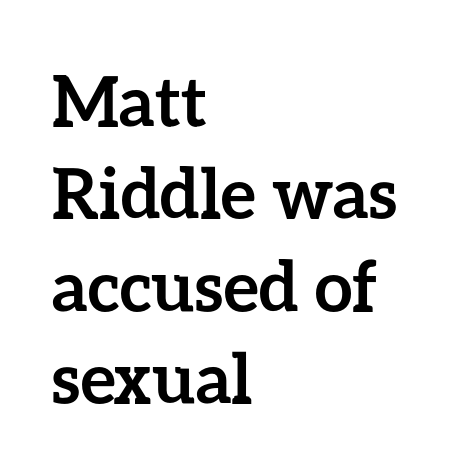
{"italic": "no", "bold": "yes", "weight": "semibold", "width": "normal", "stroke_contrast": "low", "x_height": "medium", "monospaced": "no", "underline": "no", "align": "left", "line_spacing": "normal", "line_spacing_ratio": 1.34, "letter_spacing": "normal", "letter_spacing_em": 0.0, "glyph_px": 69}
